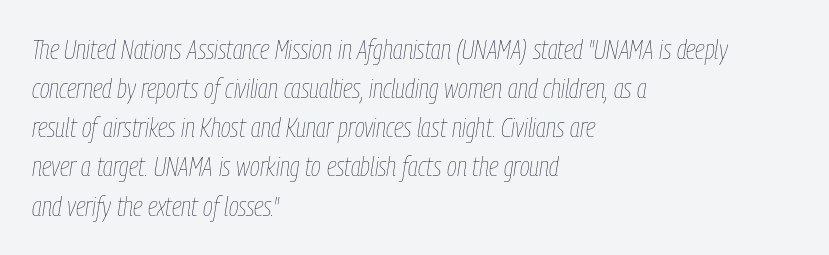
The image shows 27 px text type, italic (leaning right); set left-aligned, normal line spacing (1.45x), normal letter spacing, not underlined.
